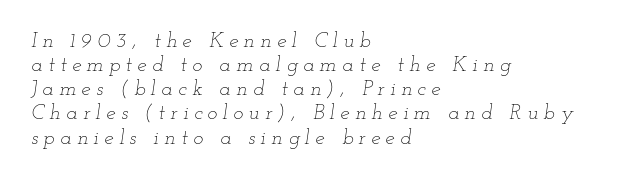
{"italic": "yes", "lean": "right", "slant_degrees": 12, "bold": "no", "underline": "no", "align": "left", "line_spacing": "tight", "line_spacing_ratio": 1.15, "letter_spacing": "wide", "letter_spacing_em": 0.26, "glyph_px": 21}
